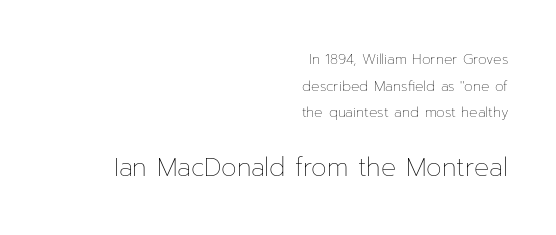
Q: Is the text bold? A: No.
Q: Is the text italic (slanted)? A: No, it is upright.
Q: Is the text underlined? A: No.
Q: How is the paragraph aligned? A: Right-aligned.
Q: Is the spacing between letters normal or unusually wide? A: Normal.
Q: Is the spacing between lines tight, normal or loose? A: Loose.
Q: Which block of text is set in a larger size, the first (top) or the second (bottom)? A: The second (bottom) one.
